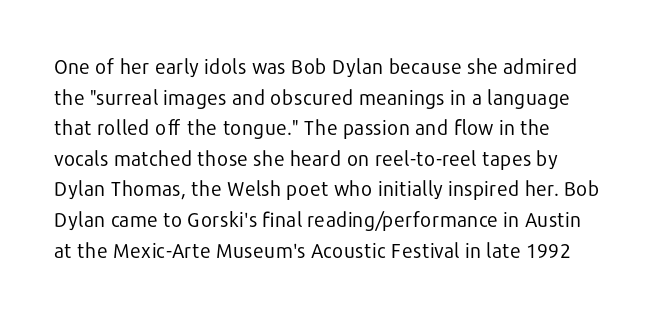
Normally led — the rows are evenly, conventionally spaced. Nothing unusual about the tracking: characters are spaced as the font intends. The strip under each line holds only bare page. Style check: upright. The letters look calm and open, with moderate or lighter stems.
